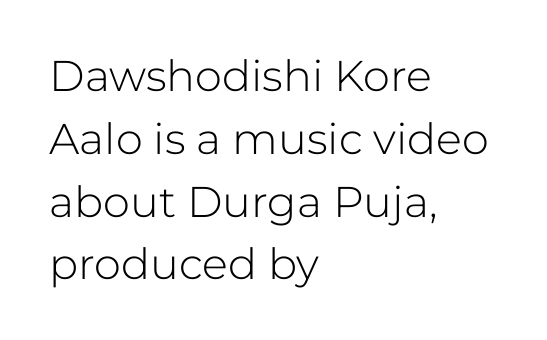
The image shows 43 px light sans-serif type, upright; set left-aligned, normal line spacing (1.46x), normal letter spacing, not underlined; low stroke contrast and a medium x-height.
